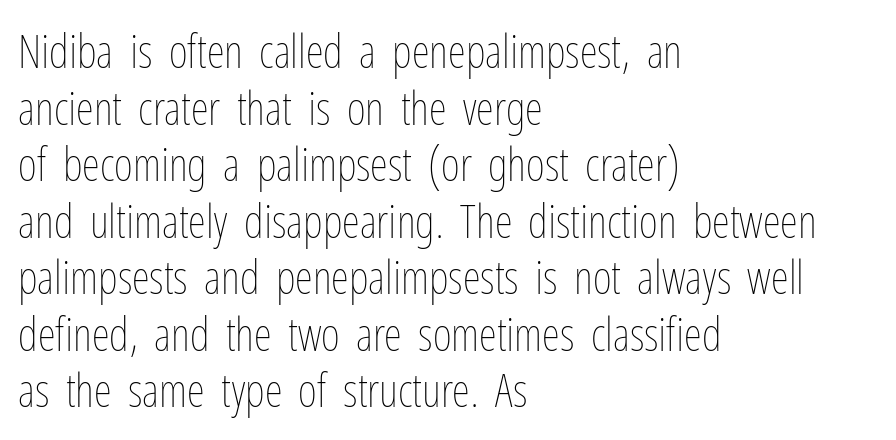
The image shows 46 px thin, condensed type, upright; set left-aligned, line spacing 1.23x, normal letter spacing, not underlined; low stroke contrast and a medium x-height.
